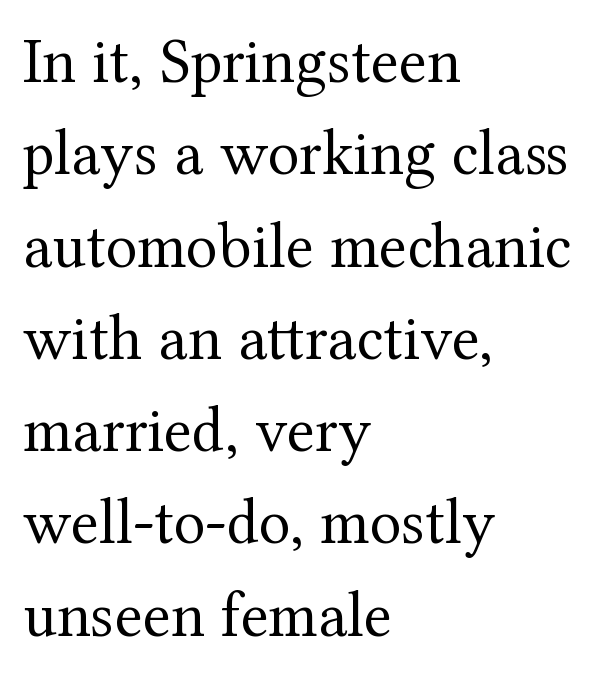
The image shows 65 px regular-weight serif type, upright; set left-aligned, normal line spacing (1.42x), normal letter spacing, not underlined; medium stroke contrast and a medium x-height.
